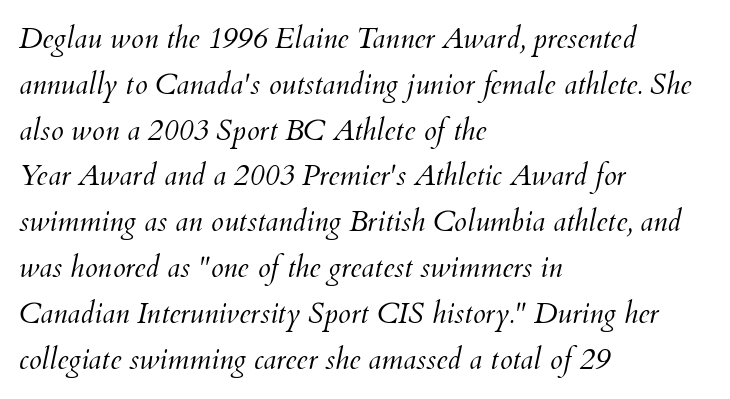
Q: Is the text bold? A: No.
Q: Is the text italic (slanted)? A: Yes, it leans right by about 12 degrees.
Q: Is the text underlined? A: No.
Q: How is the paragraph aligned? A: Left-aligned.
Q: Is the spacing between letters normal or unusually wide? A: Normal.
Q: Is the spacing between lines tight, normal or loose? A: Normal.
Q: Width (condensed, normal, or wide)? A: Normal.
Q: Stroke contrast? A: Medium.
Q: x-height? A: Small.
Q: Monospaced? A: No.
